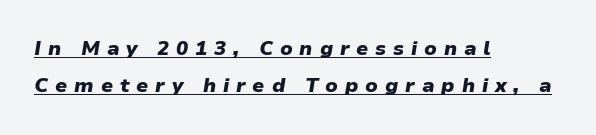
Q: Is the text bold? A: Yes.
Q: Is the text italic (slanted)? A: Yes, it leans right by about 9 degrees.
Q: Is the text underlined? A: Yes.
Q: How is the paragraph aligned? A: Left-aligned.
Q: Is the spacing between letters normal or unusually wide? A: Unusually wide.
